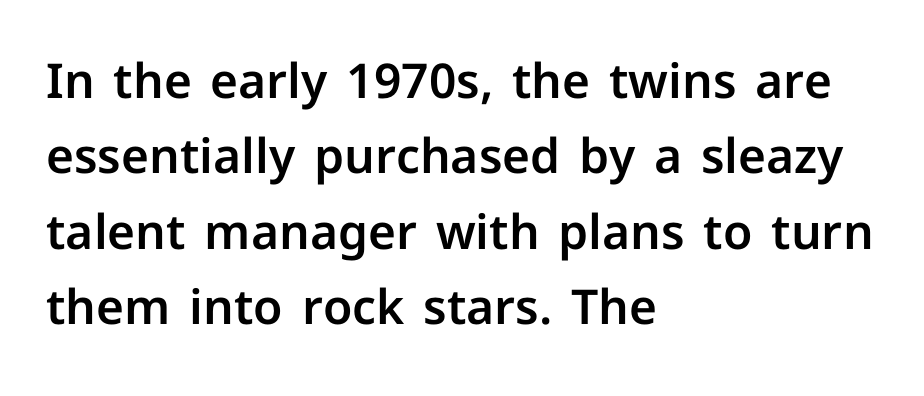
Q: Is the text italic (slanted)? A: No, it is upright.
Q: Is the typeface a serif or a sans-serif typeface? A: Sans-serif.
Q: Is the text underlined? A: No.
Q: How is the paragraph aligned? A: Left-aligned.
Q: Is the spacing between letters normal or unusually wide? A: Normal.
Q: Is the spacing between lines tight, normal or loose? A: Normal.
Q: Width (condensed, normal, or wide)? A: Normal.
Q: Stroke contrast? A: Low.
Q: x-height? A: Medium.
Q: Monospaced? A: No.
